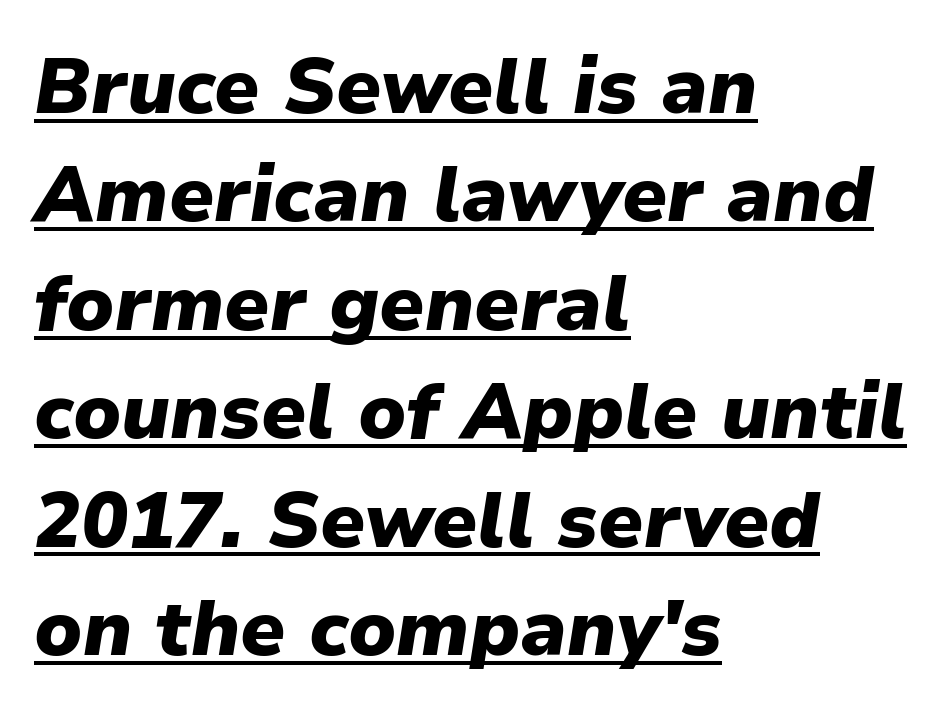
The image shows 78 px heavy type, italic (leaning right); set left-aligned, normal line spacing (1.39x), normal letter spacing, underlined; low stroke contrast and a medium x-height.
